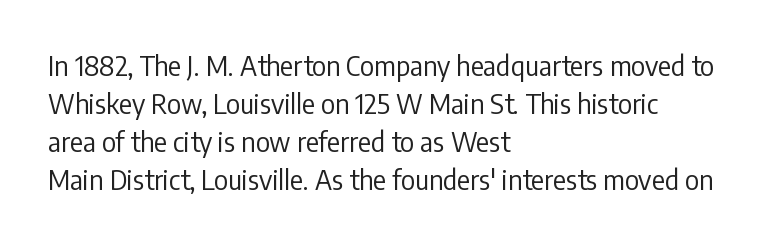
The image shows 27 px text type, upright; set left-aligned, normal line spacing (1.41x), normal letter spacing, not underlined.
